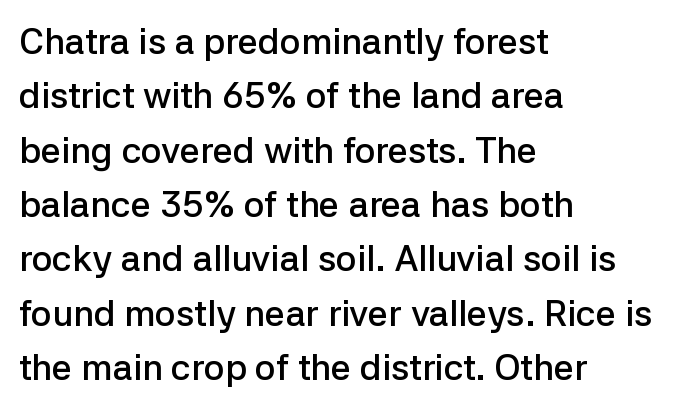
Q: Is the text bold? A: Semi-bold.
Q: Is the text italic (slanted)? A: No, it is upright.
Q: Is the typeface a serif or a sans-serif typeface? A: Sans-serif.
Q: Is the text underlined? A: No.
Q: How is the paragraph aligned? A: Left-aligned.
Q: Is the spacing between letters normal or unusually wide? A: Normal.
Q: Is the spacing between lines tight, normal or loose? A: Normal.
Q: Width (condensed, normal, or wide)? A: Normal.
Q: Stroke contrast? A: Low.
Q: x-height? A: Medium.
Q: Monospaced? A: No.
